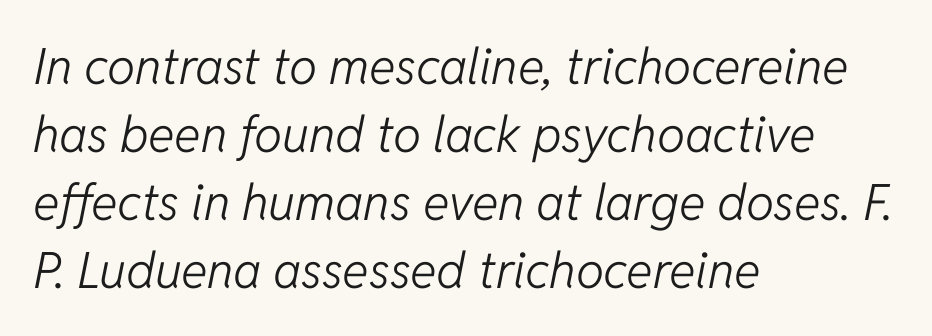
{"italic": "yes", "lean": "right", "slant_degrees": 11, "bold": "no", "weight": "light", "width": "normal", "stroke_contrast": "low", "x_height": "medium", "monospaced": "no", "underline": "no", "align": "left", "line_spacing": "normal", "line_spacing_ratio": 1.36, "letter_spacing": "normal", "letter_spacing_em": 0.0, "glyph_px": 50}
